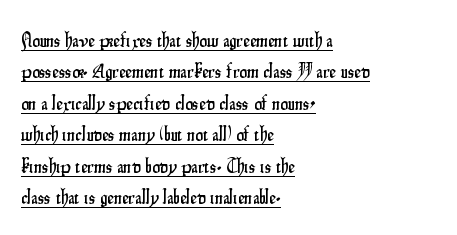
The image shows 21 px text type, upright; set left-aligned, normal line spacing (1.5x), normal letter spacing, underlined.
